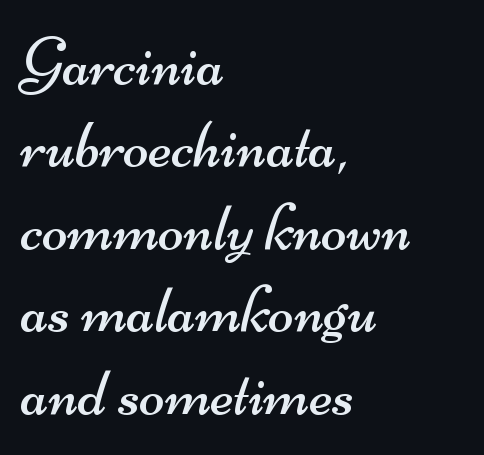
The image shows 67 px regular-weight, wide sans-serif type; set left-aligned, line spacing 1.23x, normal letter spacing, not underlined; medium stroke contrast and a small x-height.
